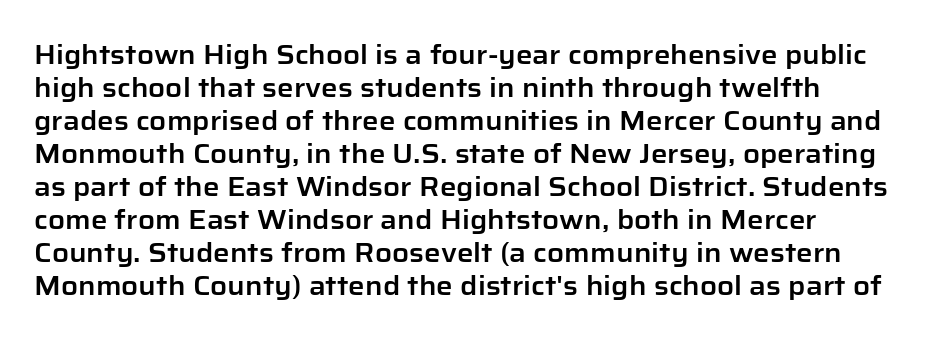
The image shows 26 px text type, upright; set normal line spacing (1.27x), normal letter spacing, not underlined.
